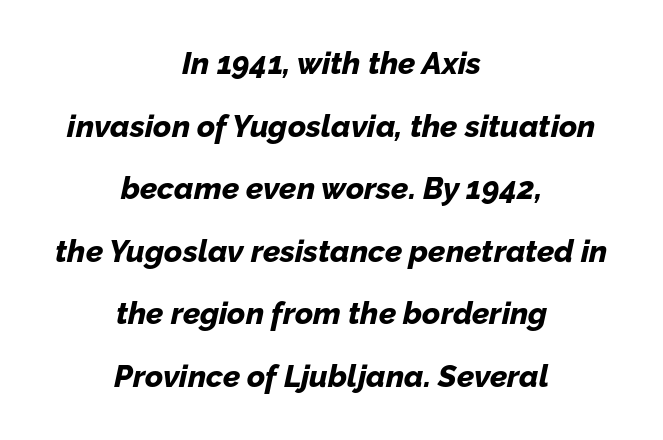
Q: Is the text bold? A: Yes.
Q: Is the text italic (slanted)? A: Yes, it leans right by about 12 degrees.
Q: Is the text underlined? A: No.
Q: How is the paragraph aligned? A: Centered.
Q: Is the spacing between letters normal or unusually wide? A: Normal.
Q: Is the spacing between lines tight, normal or loose? A: Loose.
Q: Width (condensed, normal, or wide)? A: Normal.
Q: Stroke contrast? A: Low.
Q: x-height? A: Medium.
Q: Monospaced? A: No.
